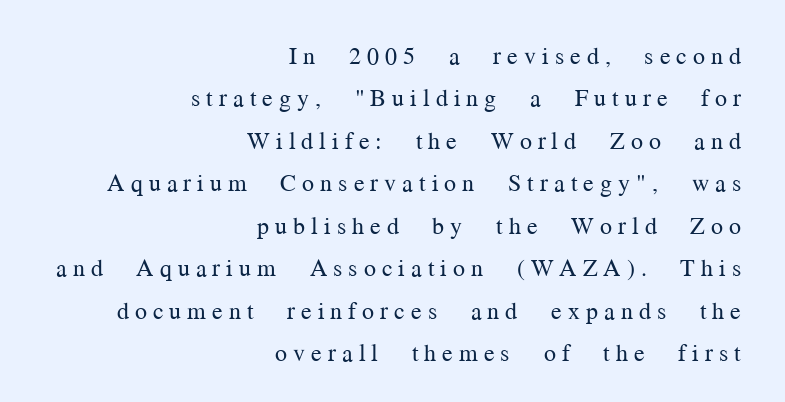
{"italic": "no", "bold": "no", "underline": "no", "align": "right", "line_spacing_ratio": 1.77, "letter_spacing": "wide", "letter_spacing_em": 0.25, "glyph_px": 24}
